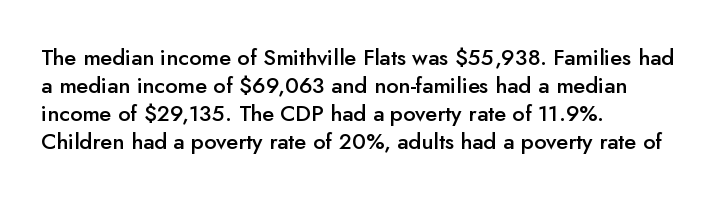
The image shows 22 px text type, upright; set left-aligned, normal line spacing (1.28x), normal letter spacing, not underlined.
